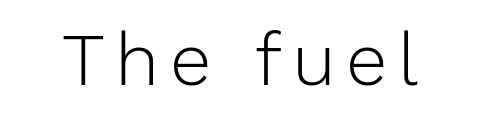
Q: Is the text bold? A: No.
Q: Is the text italic (slanted)? A: No, it is upright.
Q: Is the typeface a serif or a sans-serif typeface? A: Sans-serif.
Q: Is the text underlined? A: No.
Q: Width (condensed, normal, or wide)? A: Normal.
Q: Stroke contrast? A: Low.
Q: x-height? A: Medium.
Q: Monospaced? A: No.
